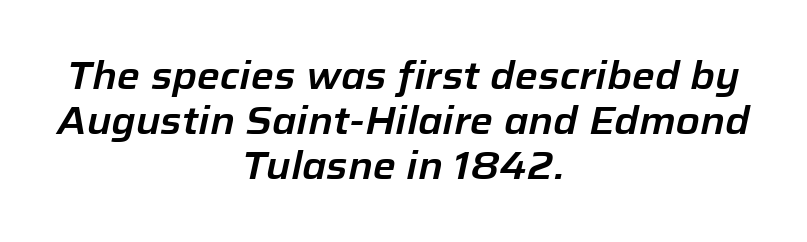
{"italic": "yes", "lean": "right", "slant_degrees": 12, "width": "normal", "stroke_contrast": "low", "x_height": "medium", "monospaced": "no", "underline": "no", "align": "center", "line_spacing_ratio": 1.16, "letter_spacing": "normal", "letter_spacing_em": 0.0, "glyph_px": 39}
